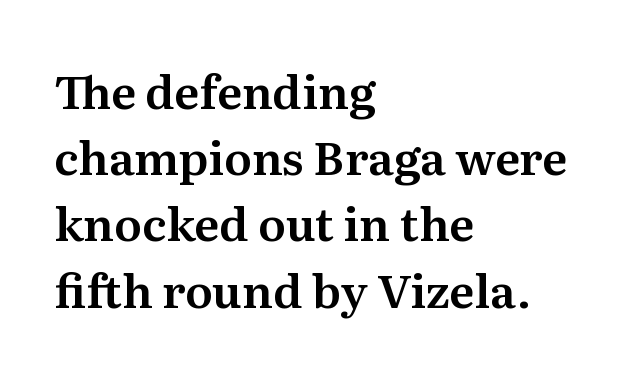
Q: Is the text italic (slanted)? A: No, it is upright.
Q: Is the typeface a serif or a sans-serif typeface? A: Serif.
Q: Is the text underlined? A: No.
Q: How is the paragraph aligned? A: Left-aligned.
Q: Is the spacing between letters normal or unusually wide? A: Normal.
Q: Is the spacing between lines tight, normal or loose? A: Normal.
Q: Width (condensed, normal, or wide)? A: Normal.
Q: Stroke contrast? A: Medium.
Q: x-height? A: Medium.
Q: Monospaced? A: No.
